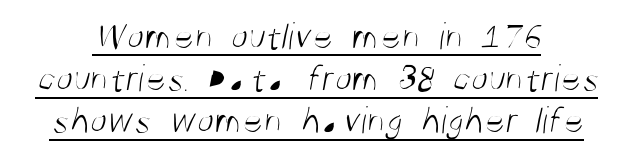
Whoever set this chose condensed vertical rhythm over breathing room. Is this a fixed-width face? No — the glyphs have proportional, varying widths. Check the space under the baseline: a stroke is drawn there. Weight: in the light-to-regular range. The face used here is a sans, in the tradition of grotesques and geometrics. Does extra space separate the letters? No, they use regular spacing.
